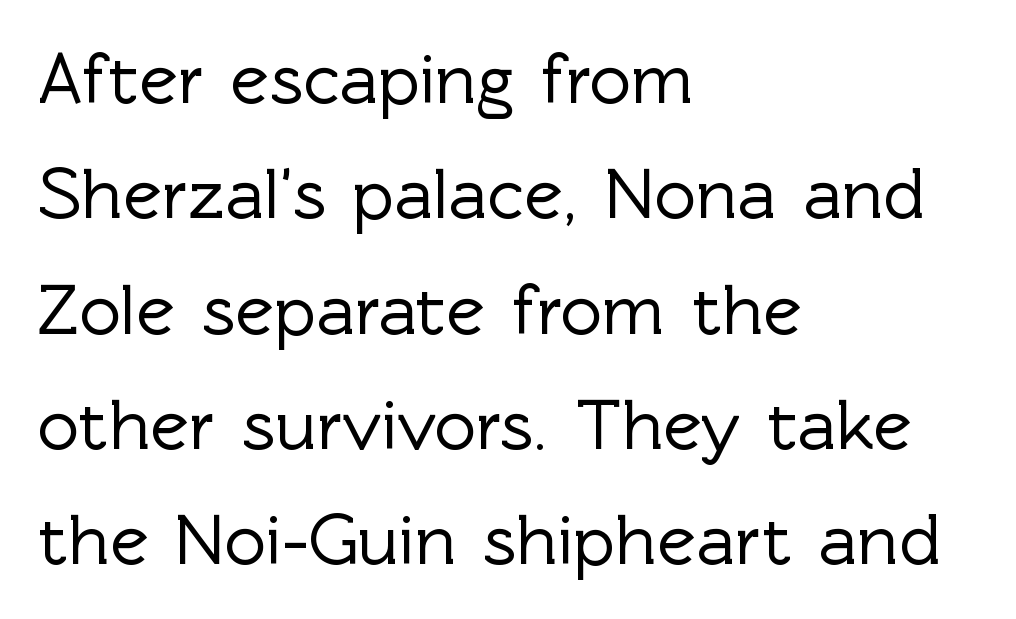
Each letter keeps its own natural width here, so spacing adapts to shape. In terms of letterspacing, this is plain default setting. A typesetter would label this face a sans. This is the regular roman posture of the typeface.
